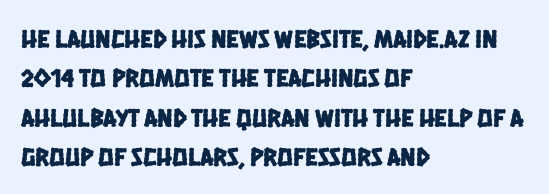
{"underline": "no", "align": "left", "line_spacing": "normal", "line_spacing_ratio": 1.51, "letter_spacing": "normal", "letter_spacing_em": 0.0, "glyph_px": 26}
